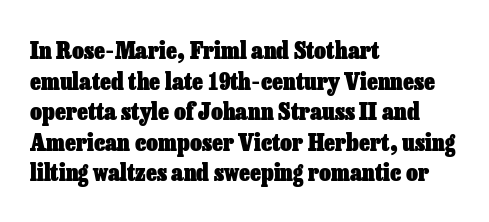
{"italic": "no", "bold": "yes", "underline": "no", "align": "left", "line_spacing": "normal", "line_spacing_ratio": 1.33, "letter_spacing": "normal", "letter_spacing_em": 0.0, "glyph_px": 23}
